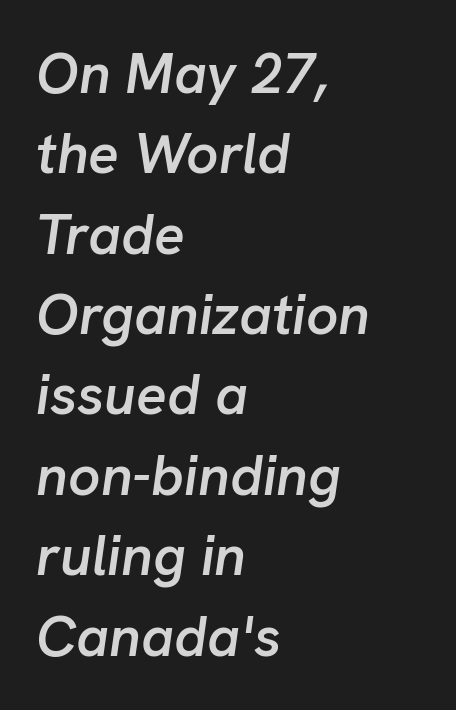
{"italic": "yes", "lean": "right", "slant_degrees": 8, "bold": "semi", "weight": "semibold", "width": "normal", "stroke_contrast": "low", "x_height": "medium", "monospaced": "no", "underline": "no", "align": "left", "line_spacing": "normal", "line_spacing_ratio": 1.41, "letter_spacing": "normal", "letter_spacing_em": 0.0, "glyph_px": 57}
